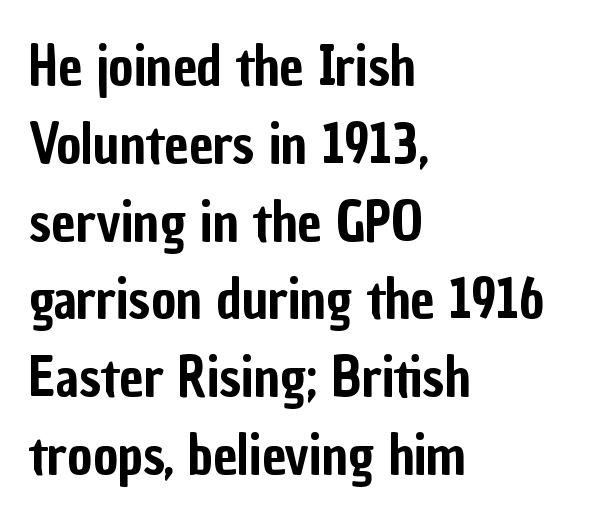
The image shows 54 px condensed sans-serif type, upright; set left-aligned, normal line spacing (1.44x), normal letter spacing, not underlined; low stroke contrast and a medium x-height.
